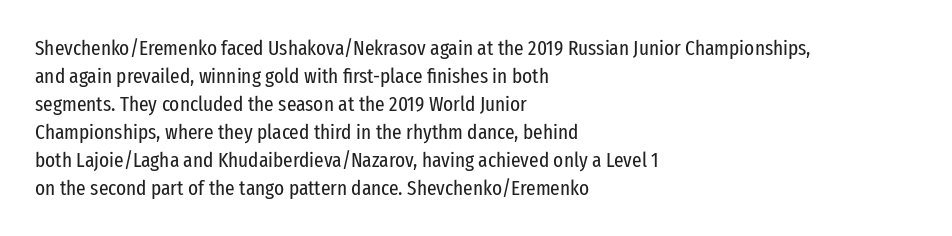
Q: Is the text bold? A: No.
Q: Is the text italic (slanted)? A: No, it is upright.
Q: Is the text underlined? A: No.
Q: How is the paragraph aligned? A: Left-aligned.
Q: Is the spacing between letters normal or unusually wide? A: Normal.
Q: Is the spacing between lines tight, normal or loose? A: Normal.
